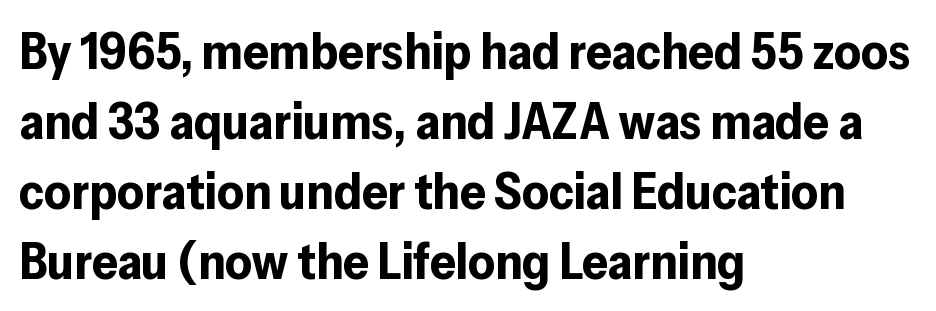
Stroke thickness is high; the sample reads as a true bold. Quick note: not italic, upright. Plain, unruled lines of type. The characters display no serif detailing; their extremities are plain. Looks like regular typesetting: each glyph gets only the width it needs. What stands out about the letter spacing? Nothing — it is the standard amount.
